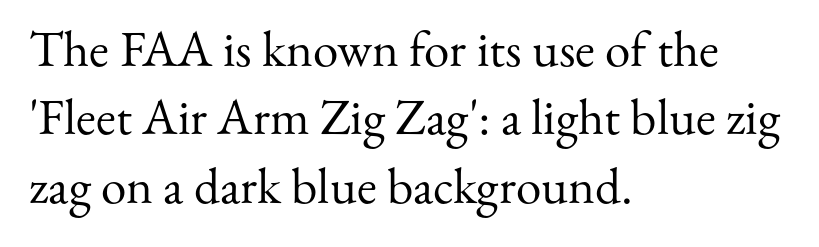
Each new line begins a customary step beneath the previous one. The text was rendered using a seriffed face with decorative stroke endings. Standard letterfit; no display-style spreading of the glyphs. Is this a fixed-width face? No — the glyphs have proportional, varying widths. The specimen omits any rule beneath the text block's lines. These lines stack with their left ends in a neat column.
